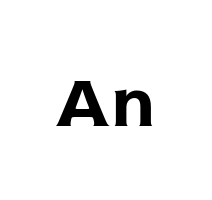
The image shows 74 px bold sans-serif type, upright; set normal letter spacing, not underlined; low stroke contrast and a medium x-height.
